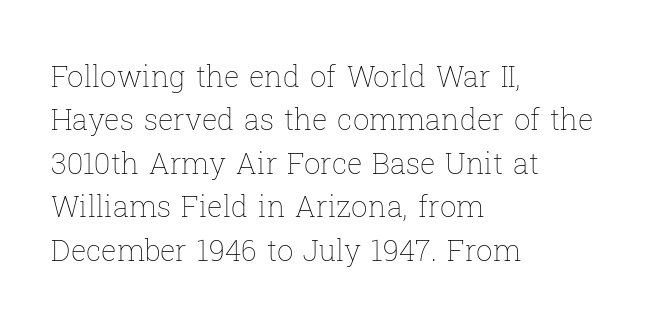
Q: Is the text bold? A: No.
Q: Is the text italic (slanted)? A: No, it is upright.
Q: Is the text underlined? A: No.
Q: How is the paragraph aligned? A: Left-aligned.
Q: Is the spacing between letters normal or unusually wide? A: Normal.
Q: Is the spacing between lines tight, normal or loose? A: Normal.
Q: Width (condensed, normal, or wide)? A: Normal.
Q: Stroke contrast? A: Low.
Q: x-height? A: Medium.
Q: Monospaced? A: No.
